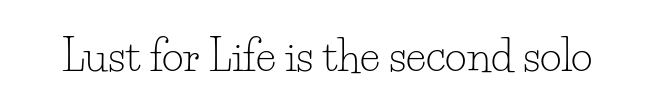
{"serif": "yes", "italic": "no", "bold": "no", "weight": "light", "width": "normal", "stroke_contrast": "low", "x_height": "small", "monospaced": "no", "underline": "no", "letter_spacing": "normal", "letter_spacing_em": 0.0, "glyph_px": 42}
